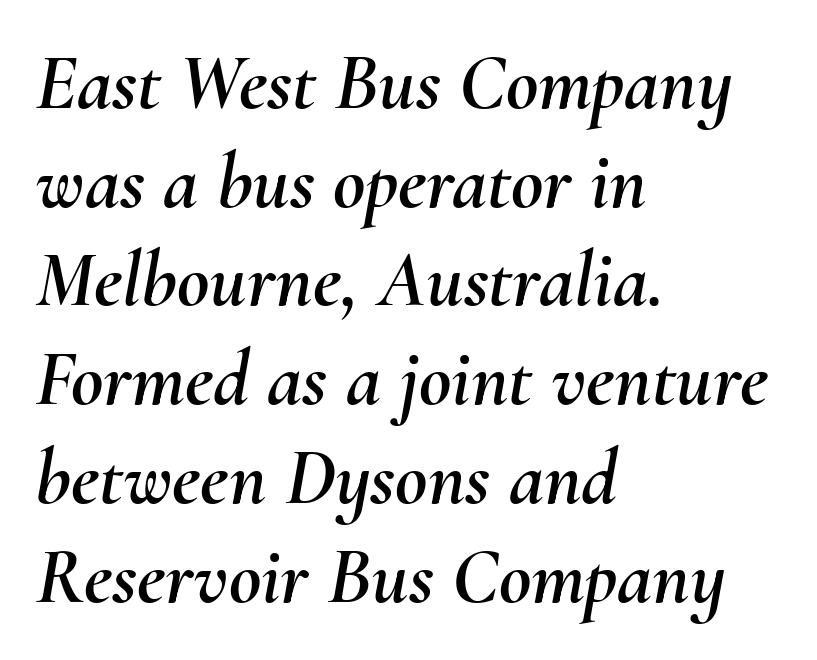
If you drew a ruler down the left edge, every line would touch it. Varying glyph widths throughout — classic text-font behaviour. Compared with ordinary roman type, these characters are visibly tilted. Decoration check: the copy has no underline.
